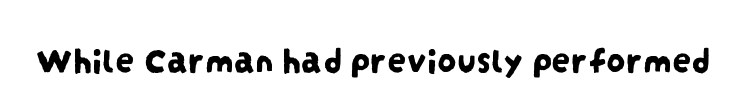
{"serif": "no", "width": "condensed", "stroke_contrast": "low", "x_height": "large", "monospaced": "no", "underline": "no", "letter_spacing": "normal", "letter_spacing_em": 0.0, "glyph_px": 38}
